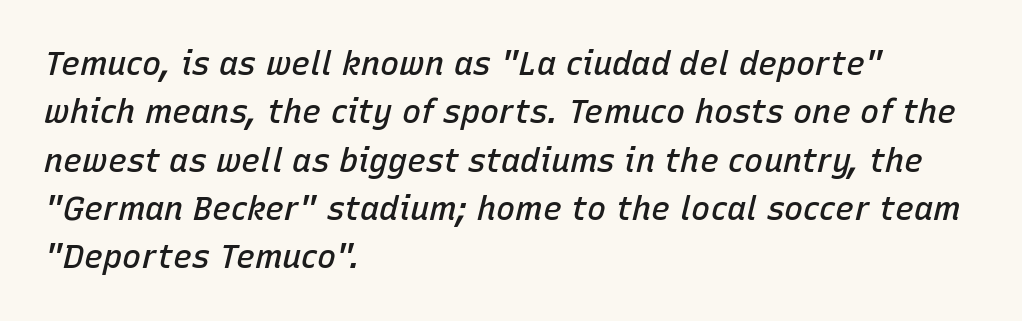
The image shows 32 px semibold type, italic (leaning right); set left-aligned, normal line spacing (1.51x), normal letter spacing, not underlined; low stroke contrast and a medium x-height.
